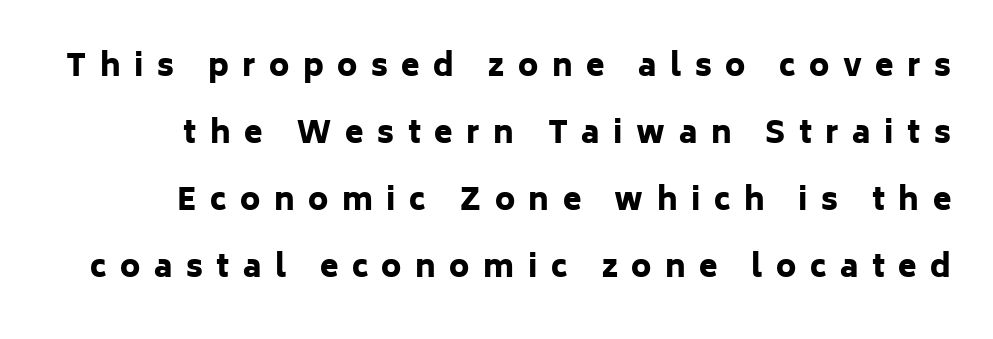
{"serif": "no", "italic": "no", "bold": "yes", "weight": "heavy", "width": "normal", "stroke_contrast": "low", "x_height": "medium", "monospaced": "no", "underline": "no", "line_spacing": "loose", "line_spacing_ratio": 2.23, "letter_spacing": "wide", "letter_spacing_em": 0.45, "glyph_px": 30}
